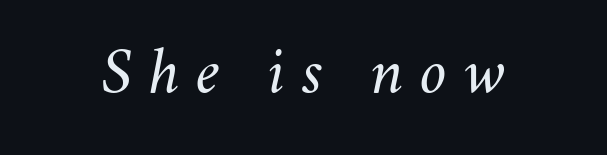
The image shows 68 px light type, italic (leaning right); set unusually wide letter spacing (+0.24 em), not underlined; medium stroke contrast and a small x-height.
